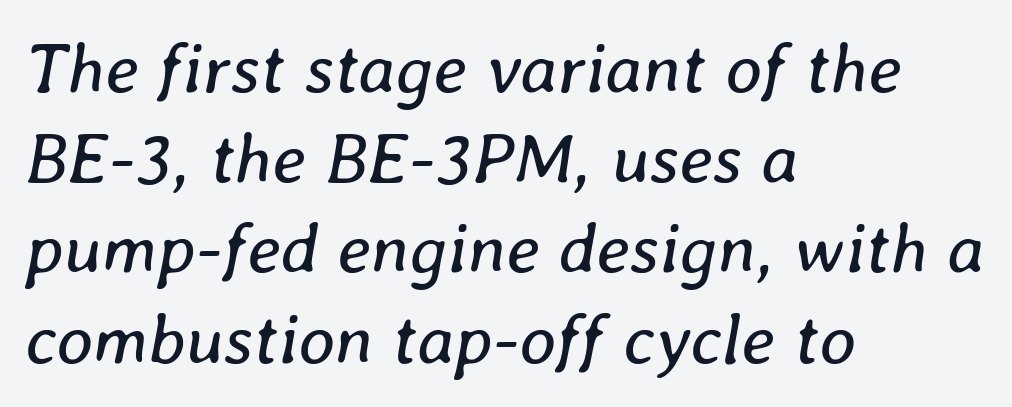
The letters sit at their default tracking, neither squeezed nor spread. Nobody drew a line under any word here. Varying glyph widths throughout — classic text-font behaviour. The line-height multiplier appears to be the usual default. The ragged edge is on the right, which tells us the setting is flush left.
